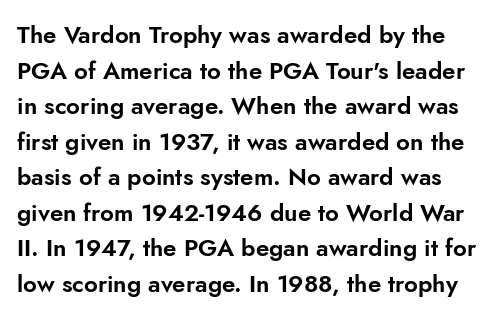
{"italic": "no", "underline": "no", "line_spacing": "normal", "line_spacing_ratio": 1.48, "letter_spacing": "normal", "letter_spacing_em": 0.0, "glyph_px": 24}
